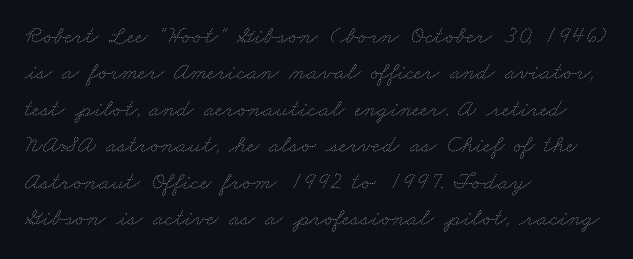
The paragraph has a hard left edge and a soft right edge. In terms of leading, this rendering sits right in the middle. Nobody drew a line under any word here. This rendering leaves character spacing at its baseline value. The typesetting does not lean heavy: it is not bold.
